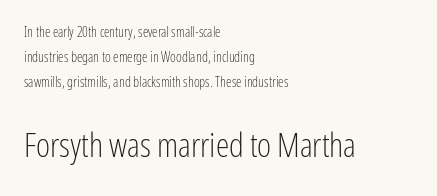
{"serif": "no", "italic": "no", "bold": "no", "weight": "light", "width": "condensed", "stroke_contrast": "low", "x_height": "medium", "monospaced": "no", "underline": "no", "align": "left", "line_spacing_ratio": 1.79, "letter_spacing": "normal", "letter_spacing_em": 0.0, "larger_block": "second", "size_ratio": 2.43, "glyph_px": 34}
